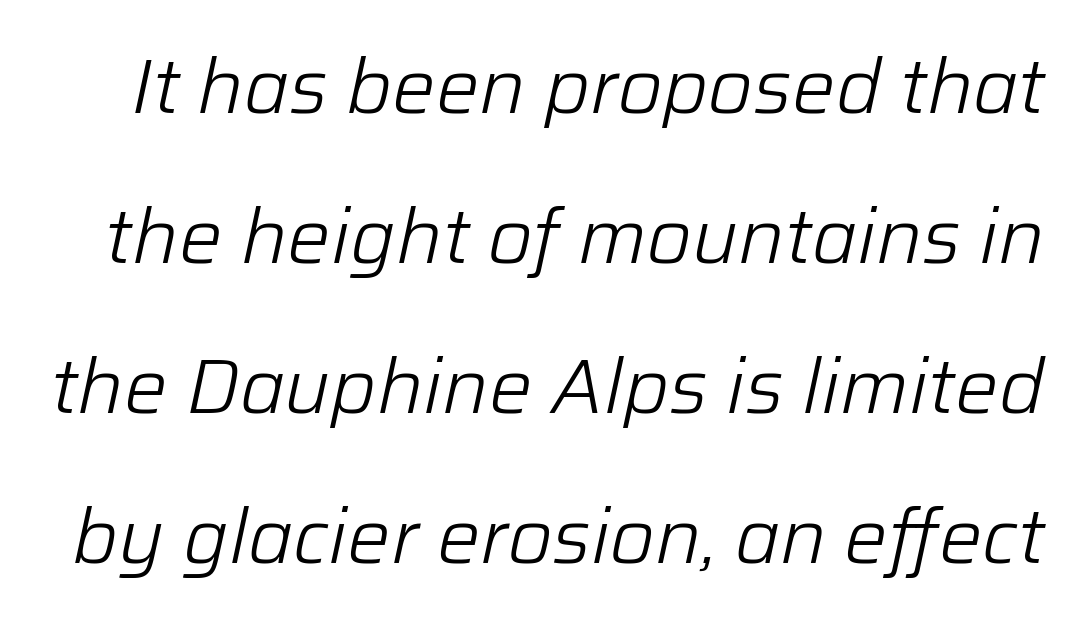
Clear beneath every line of the passage. This sample trades compactness for vertical openness between lines. Tall strokes in this sample are angled rather than plumb. The passage shown is not bold in any degree.
